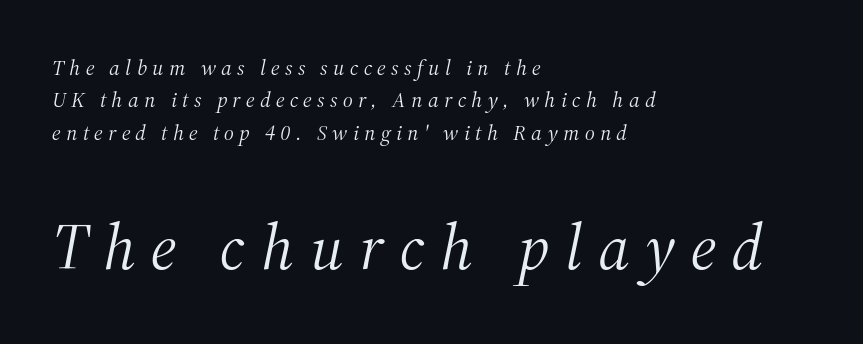
Q: Is the text bold? A: No.
Q: Is the text italic (slanted)? A: Yes, it leans right by about 12 degrees.
Q: Is the typeface a serif or a sans-serif typeface? A: Serif.
Q: Is the text underlined? A: No.
Q: How is the paragraph aligned? A: Left-aligned.
Q: Is the spacing between letters normal or unusually wide? A: Unusually wide.
Q: Is the spacing between lines tight, normal or loose? A: Normal.
Q: Which block of text is set in a larger size, the first (top) or the second (bottom)? A: The second (bottom) one.
Q: Width (condensed, normal, or wide)? A: Normal.
Q: Stroke contrast? A: Medium.
Q: x-height? A: Medium.
Q: Monospaced? A: No.
